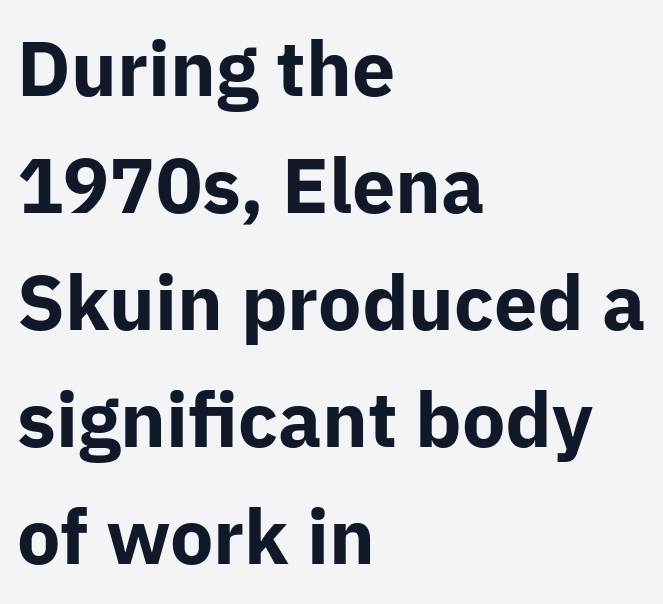
The image shows 77 px bold sans-serif type, upright; set left-aligned, normal line spacing (1.52x), normal letter spacing, not underlined; low stroke contrast and a medium x-height.
